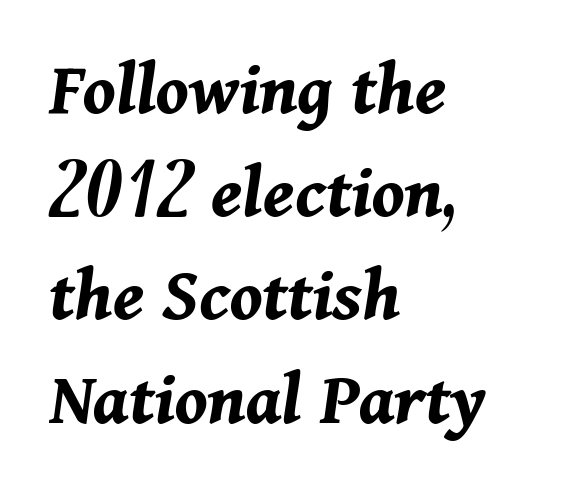
Every character sits at an angle, as italics do. Students, observe: this is what conventionally led text looks like. Honestly, the letter spacing is just normal — you wouldn't notice it. The face used here is proportionally spaced, like ordinary book or web type. One-word summary of the alignment: left. Each row of text sits above clean, open space.
